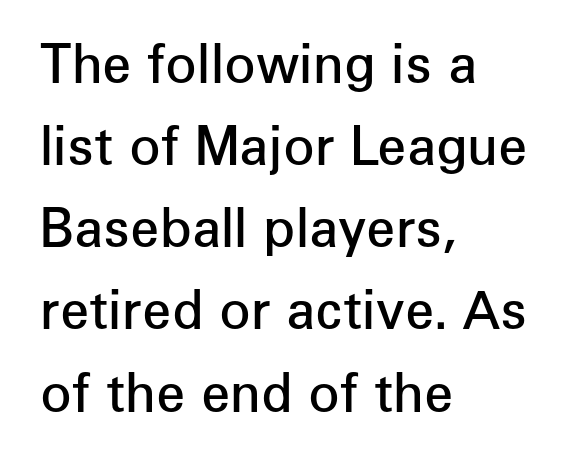
Q: Is the text bold? A: Semi-bold.
Q: Is the text italic (slanted)? A: No, it is upright.
Q: Is the typeface a serif or a sans-serif typeface? A: Sans-serif.
Q: Is the text underlined? A: No.
Q: How is the paragraph aligned? A: Left-aligned.
Q: Is the spacing between letters normal or unusually wide? A: Normal.
Q: Is the spacing between lines tight, normal or loose? A: Normal.
Q: Width (condensed, normal, or wide)? A: Normal.
Q: Stroke contrast? A: Low.
Q: x-height? A: Medium.
Q: Monospaced? A: No.
